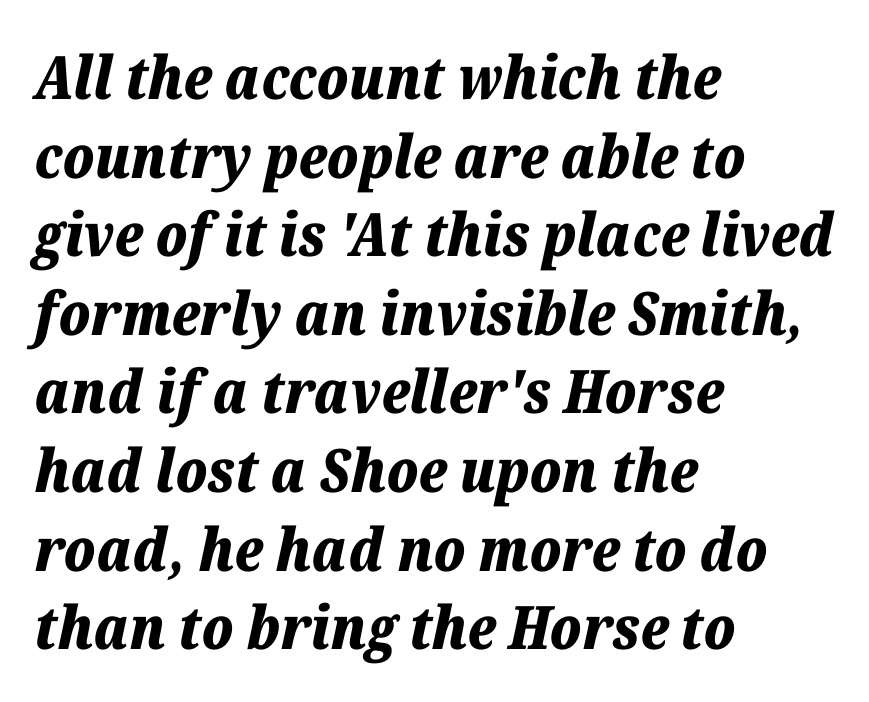
Q: Is the text bold? A: Yes.
Q: Is the text italic (slanted)? A: Yes, it leans right by about 12 degrees.
Q: Is the text underlined? A: No.
Q: How is the paragraph aligned? A: Left-aligned.
Q: Is the spacing between letters normal or unusually wide? A: Normal.
Q: Is the spacing between lines tight, normal or loose? A: Normal.
Q: Width (condensed, normal, or wide)? A: Normal.
Q: Stroke contrast? A: Low.
Q: x-height? A: Medium.
Q: Monospaced? A: No.
